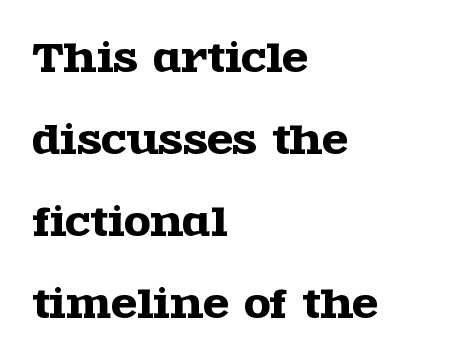
Q: Is the text italic (slanted)? A: No, it is upright.
Q: Is the typeface a serif or a sans-serif typeface? A: Serif.
Q: Is the text underlined? A: No.
Q: How is the paragraph aligned? A: Left-aligned.
Q: Is the spacing between letters normal or unusually wide? A: Normal.
Q: Is the spacing between lines tight, normal or loose? A: Loose.
Q: Width (condensed, normal, or wide)? A: Wide.
Q: x-height? A: Large.
Q: Monospaced? A: No.
